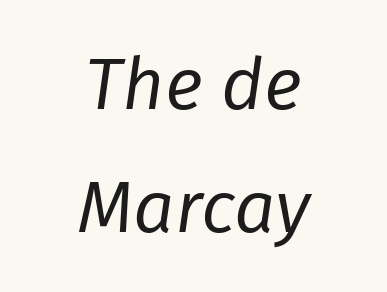
The image shows 73 px regular-weight type, italic (leaning right); set centered, normal line spacing (1.68x), normal letter spacing, not underlined; low stroke contrast and a medium x-height.
